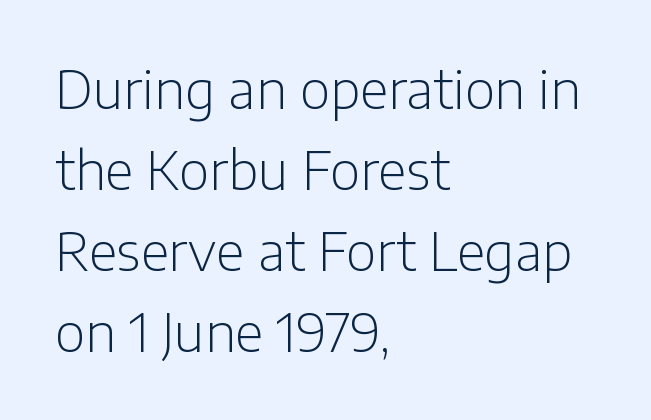
Bold? No — there's no thickening of the strokes. The passage is arranged the way most books set body copy — flush left. A typesetter would label this face a sans. Students, observe: this is what conventionally led text looks like. The letters advance in unequal steps, a hallmark of proportional type.
